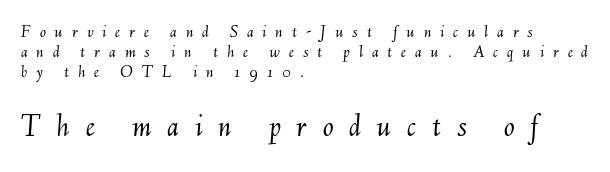
These lines are set flush left with a ragged right edge. This sample has the flowing, uneven cadence of proportional lettering. The horizontal fit of the characters is loose and conspicuously gappy. No word sits above an underline. How would I describe the line gaps? Narrow and economical. Does the lettering tilt? It does — this is italic.
